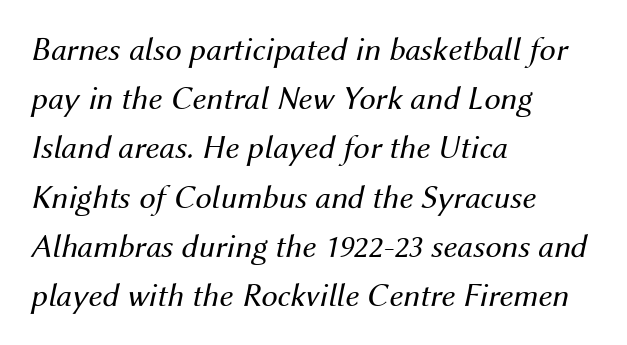
The image shows 33 px regular-weight type, italic (leaning right); set left-aligned, normal line spacing (1.49x), normal letter spacing, not underlined; medium stroke contrast and a medium x-height.
